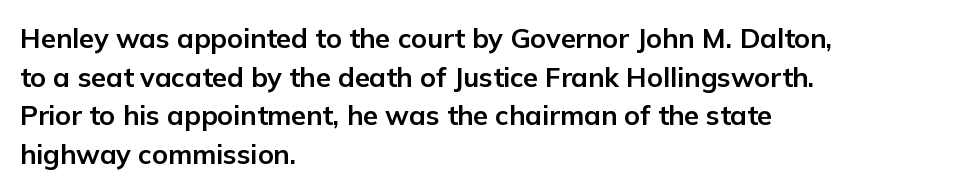
The glyphs are unaccompanied by any horizontal stroke below them. Alignment: flush left. Its strokes are broad and dark, the hallmark of bold type. Designer's note — italics off, roman on.
